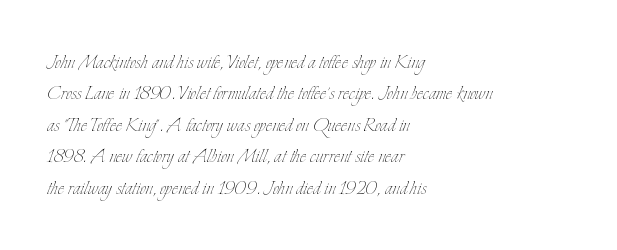
The image shows 24 px text type; set left-aligned, normal line spacing (1.31x), normal letter spacing, not underlined.
